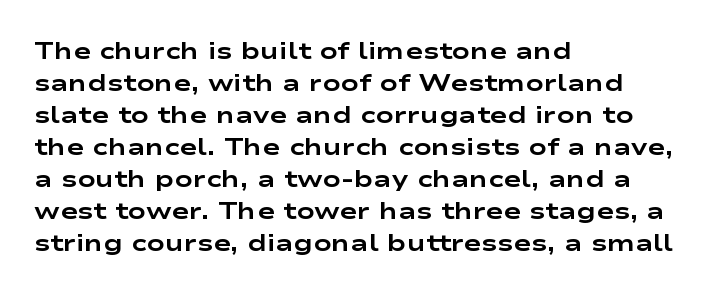
{"italic": "no", "bold": "yes", "underline": "no", "align": "left", "line_spacing": "normal", "line_spacing_ratio": 1.33, "letter_spacing": "normal", "letter_spacing_em": 0.0, "glyph_px": 24}
